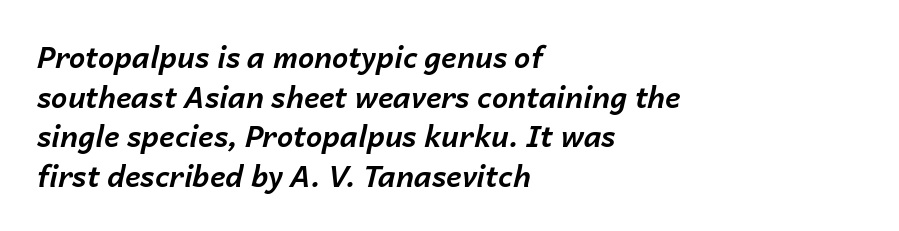
{"italic": "yes", "lean": "right", "slant_degrees": 14, "bold": "yes", "weight": "bold", "width": "normal", "stroke_contrast": "low", "x_height": "medium", "monospaced": "no", "underline": "no", "align": "left", "line_spacing": "normal", "line_spacing_ratio": 1.37, "letter_spacing": "normal", "letter_spacing_em": 0.0, "glyph_px": 29}
